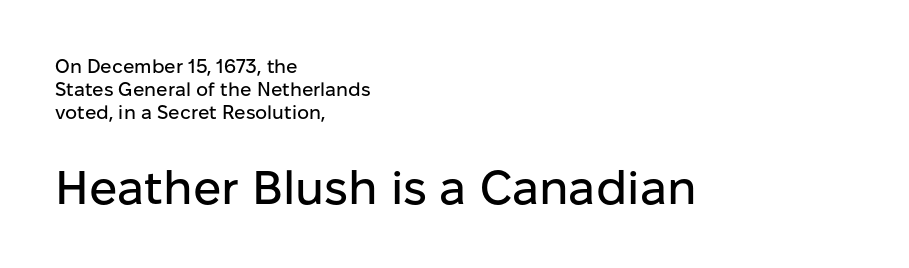
Think of a printed novel: that variable character pitch is what you see here. Quick note: not italic, upright. The typesetter chose a ragged-right arrangement here. Tracking value appears to be zero — textbook default spacing.
